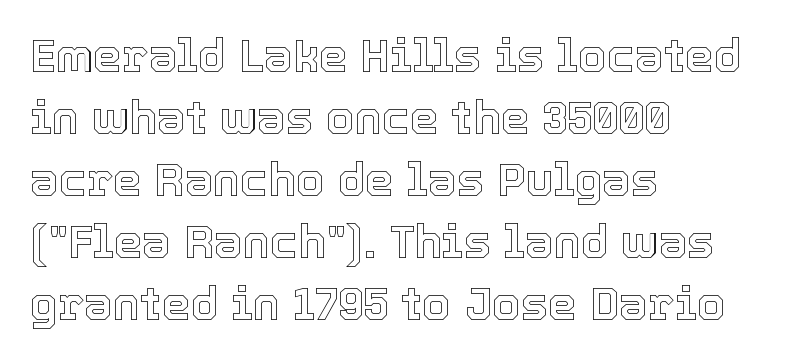
The image shows 46 px text type, upright; set left-aligned, normal line spacing (1.35x), normal letter spacing, not underlined; a medium x-height.
